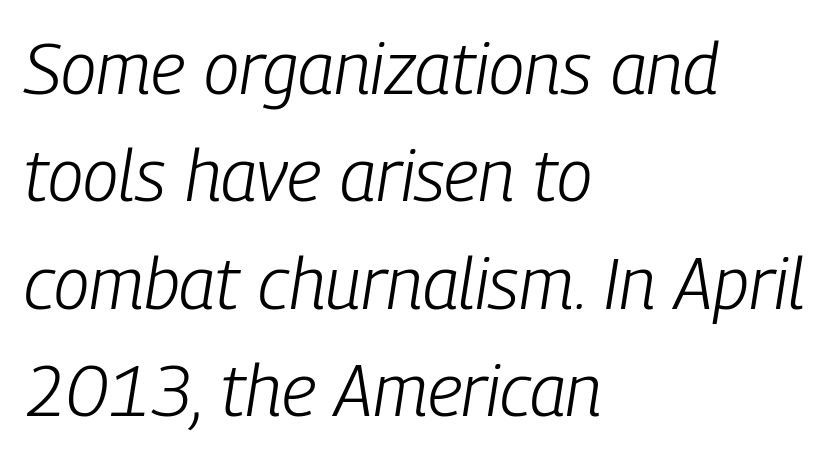
{"italic": "yes", "lean": "right", "slant_degrees": 9, "bold": "no", "weight": "light", "width": "condensed", "stroke_contrast": "low", "x_height": "medium", "monospaced": "no", "underline": "no", "align": "left", "line_spacing": "normal", "line_spacing_ratio": 1.49, "letter_spacing": "normal", "letter_spacing_em": 0.0, "glyph_px": 72}
